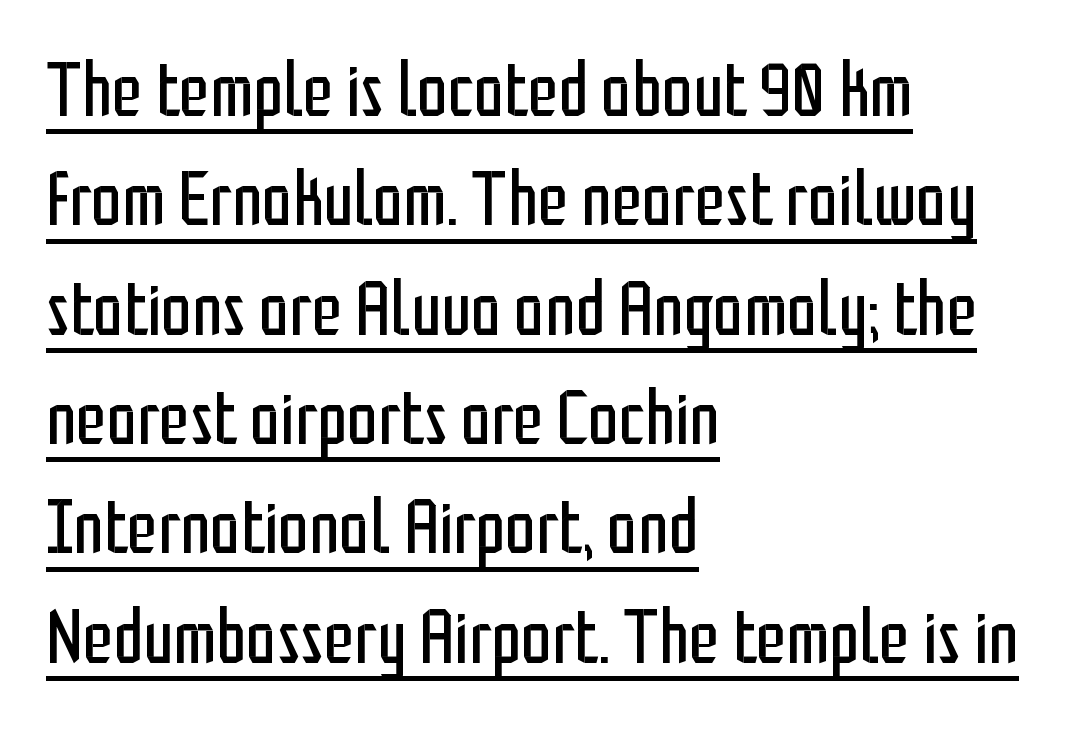
The glyphs are accompanied by a horizontal stroke just below them. Leading: standard. Line beginnings align vertically; line endings do not. Look at the tracking — it's just the regular setting, nothing added. On a weight scale, this lands at 450 or below.
